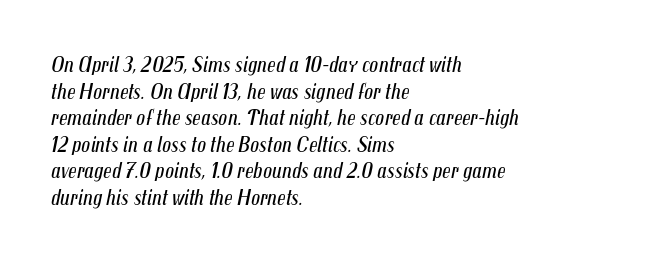
{"italic": "yes", "lean": "right", "slant_degrees": 12, "bold": "no", "underline": "no", "align": "left", "line_spacing_ratio": 1.21, "letter_spacing": "normal", "letter_spacing_em": 0.0, "glyph_px": 22}
